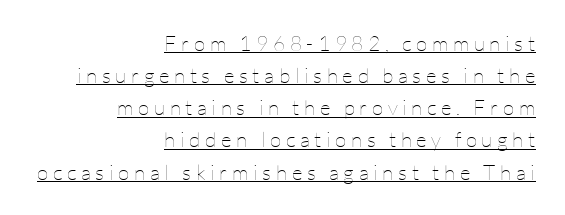
The image shows 21 px text type, upright; set right-aligned, normal line spacing (1.53x), unusually wide letter spacing (+0.22 em), underlined.
